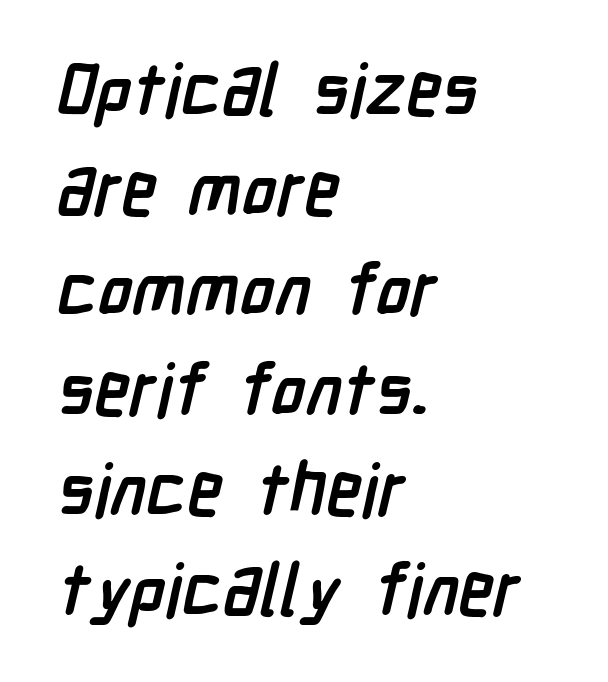
The image shows 72 px semibold, condensed sans-serif type; set left-aligned, normal line spacing (1.39x), normal letter spacing, not underlined; low stroke contrast and a medium x-height.
